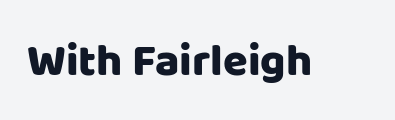
The image shows 45 px sans-serif type, upright; set normal letter spacing, not underlined; low stroke contrast and a large x-height.
